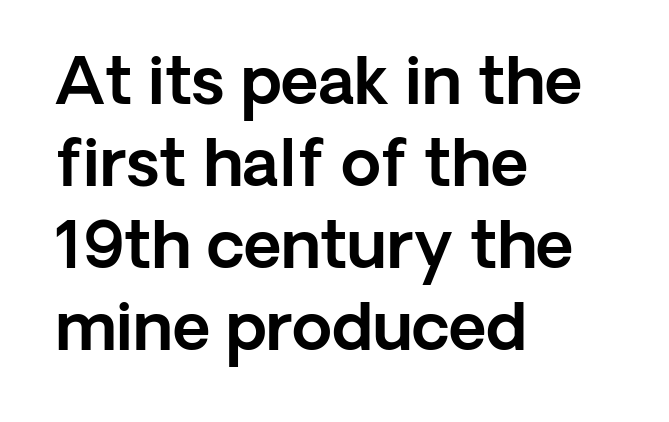
The image shows 65 px sans-serif type, upright; set left-aligned, normal line spacing (1.26x), normal letter spacing, not underlined; a medium x-height.
